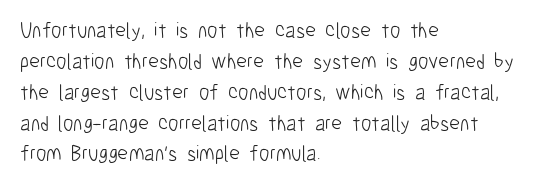
If you drew a line through each stem, it would be perfectly vertical. Leftover space on each line is placed entirely after the last word. The vertical gap from one line to the next is medium. The specimen omits any rule beneath the text block's lines.
